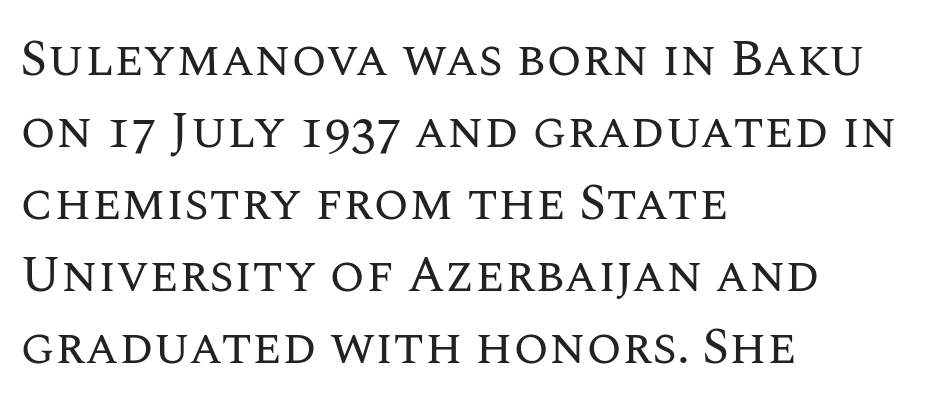
Q: Is the text bold? A: No.
Q: Is the text italic (slanted)? A: No, it is upright.
Q: Is the text underlined? A: No.
Q: How is the paragraph aligned? A: Left-aligned.
Q: Is the spacing between letters normal or unusually wide? A: Normal.
Q: Is the spacing between lines tight, normal or loose? A: Normal.
Q: Width (condensed, normal, or wide)? A: Normal.
Q: Stroke contrast? A: Medium.
Q: x-height? A: Large.
Q: Monospaced? A: No.
